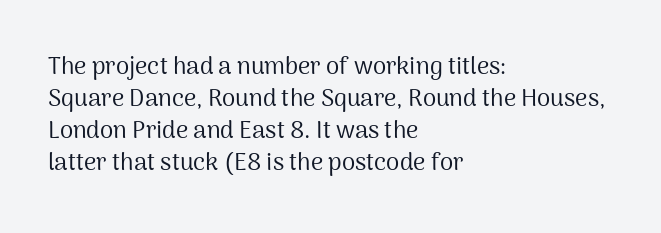
Q: Is the text bold? A: No.
Q: Is the text italic (slanted)? A: No, it is upright.
Q: Is the text underlined? A: No.
Q: How is the paragraph aligned? A: Left-aligned.
Q: Is the spacing between letters normal or unusually wide? A: Normal.
Q: Is the spacing between lines tight, normal or loose? A: Normal.
